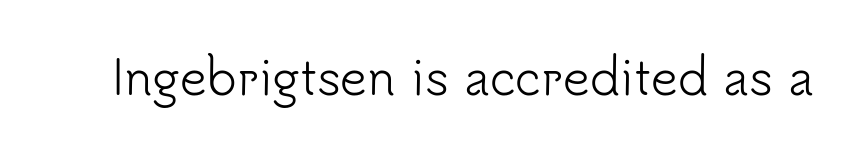
The image shows 47 px light sans-serif type, upright; set normal letter spacing, not underlined; low stroke contrast and a small x-height.
